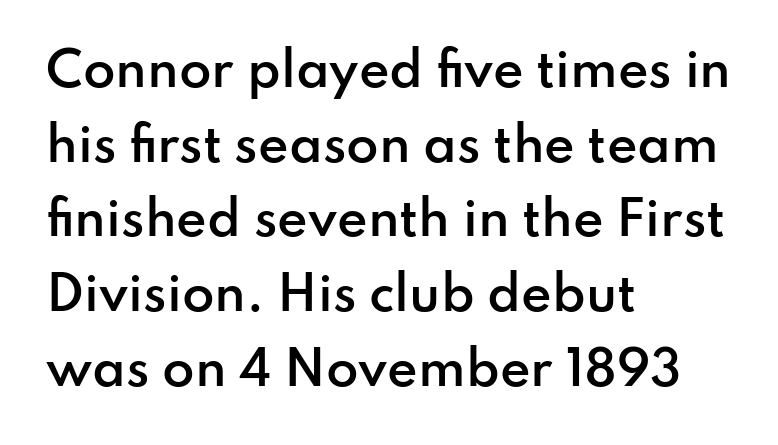
Q: Is the text bold? A: Semi-bold.
Q: Is the text italic (slanted)? A: No, it is upright.
Q: Is the typeface a serif or a sans-serif typeface? A: Sans-serif.
Q: Is the text underlined? A: No.
Q: How is the paragraph aligned? A: Left-aligned.
Q: Is the spacing between letters normal or unusually wide? A: Normal.
Q: Is the spacing between lines tight, normal or loose? A: Normal.
Q: Width (condensed, normal, or wide)? A: Normal.
Q: Stroke contrast? A: Low.
Q: x-height? A: Small.
Q: Monospaced? A: No.
